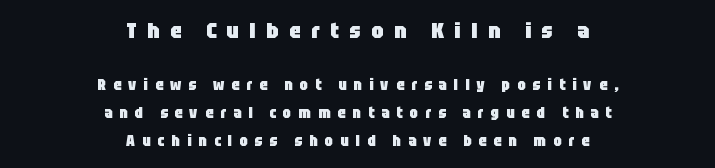
Q: Is the text bold? A: Yes.
Q: Is the text italic (slanted)? A: No, it is upright.
Q: Is the text underlined? A: No.
Q: How is the paragraph aligned? A: Centered.
Q: Is the spacing between letters normal or unusually wide? A: Unusually wide.
Q: Which block of text is set in a larger size, the first (top) or the second (bottom)? A: The first (top) one.
